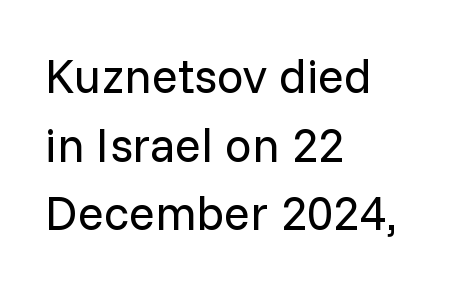
Q: Is the text bold? A: No.
Q: Is the text italic (slanted)? A: No, it is upright.
Q: Is the typeface a serif or a sans-serif typeface? A: Sans-serif.
Q: Is the text underlined? A: No.
Q: How is the paragraph aligned? A: Left-aligned.
Q: Is the spacing between letters normal or unusually wide? A: Normal.
Q: Is the spacing between lines tight, normal or loose? A: Normal.
Q: Width (condensed, normal, or wide)? A: Normal.
Q: Stroke contrast? A: Low.
Q: x-height? A: Medium.
Q: Monospaced? A: No.
